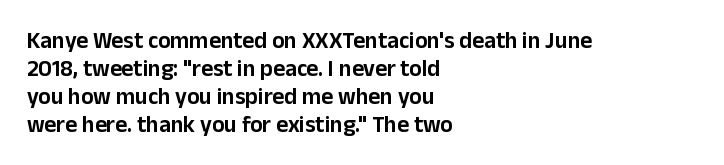
Look at the tracking — it's just the regular setting, nothing added. Caption: multi-line text, flush left, ragged right. Notice how the stems are strictly vertical — no italics here. A clean baseline with only descenders dipping below it.
